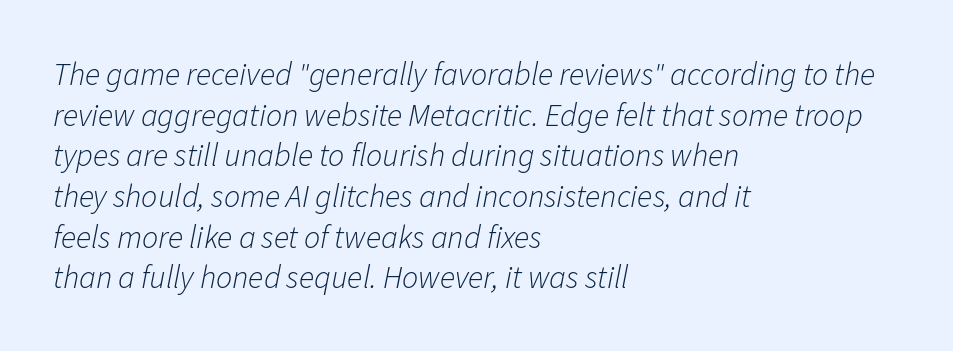
Q: Is the text bold? A: No.
Q: Is the text italic (slanted)? A: Yes, it leans right by about 11 degrees.
Q: Is the text underlined? A: No.
Q: How is the paragraph aligned? A: Left-aligned.
Q: Is the spacing between letters normal or unusually wide? A: Normal.
Q: Is the spacing between lines tight, normal or loose? A: Normal.
Q: Width (condensed, normal, or wide)? A: Normal.
Q: Stroke contrast? A: Low.
Q: x-height? A: Medium.
Q: Monospaced? A: No.
